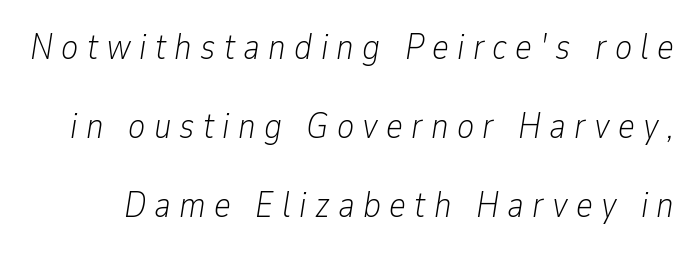
Q: Is the text bold? A: No.
Q: Is the text italic (slanted)? A: Yes, it leans right by about 9 degrees.
Q: Is the text underlined? A: No.
Q: Is the spacing between letters normal or unusually wide? A: Unusually wide.
Q: Is the spacing between lines tight, normal or loose? A: Loose.
Q: Width (condensed, normal, or wide)? A: Condensed.
Q: Stroke contrast? A: Low.
Q: x-height? A: Medium.
Q: Monospaced? A: No.
